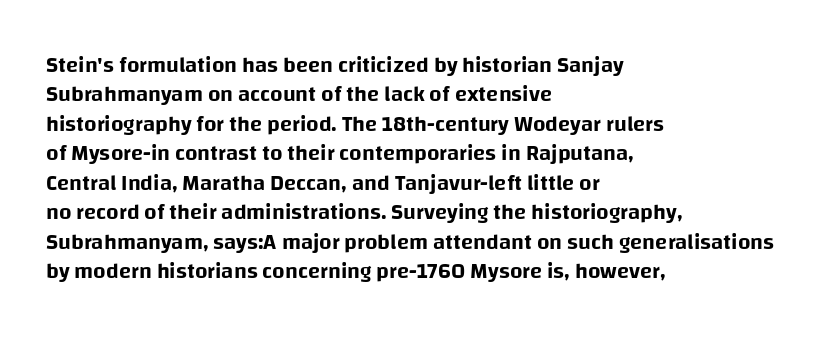
The image shows 22 px text type, upright; set left-aligned, normal line spacing (1.34x), normal letter spacing, not underlined.
